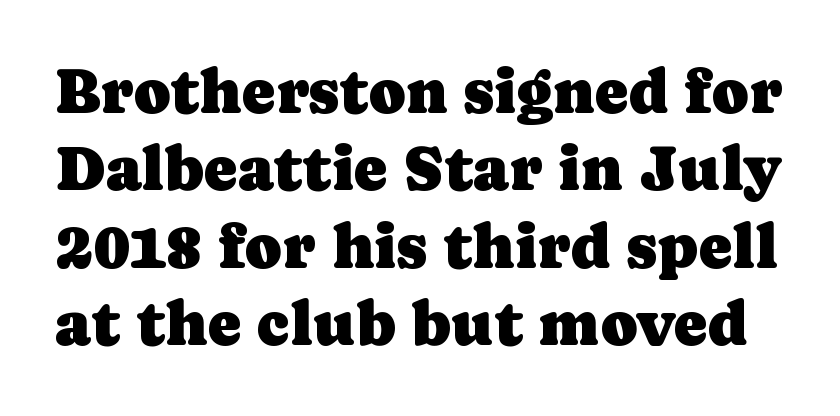
The glyphs are unaccompanied by any horizontal stroke below them. Is the letter spacing exaggerated? No — it looks like the ordinary default. Notice how the stems are strictly vertical — no italics here. The letters advance in unequal steps, a hallmark of proportional type. I'd call this a serif setting — the letters wear small feet.
